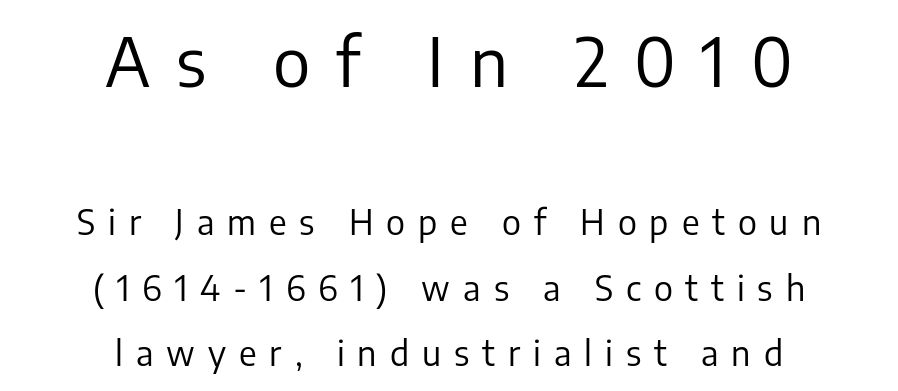
The letters stand straight up with perfectly vertical stems. Inter-character spacing is expanded well beyond the font's built-in metrics. Teacher's note: observe the equal gaps on both sides — that is centered alignment. The space between consecutive lines is lavish. Stroke mass is kept to a normal reading level or below.
